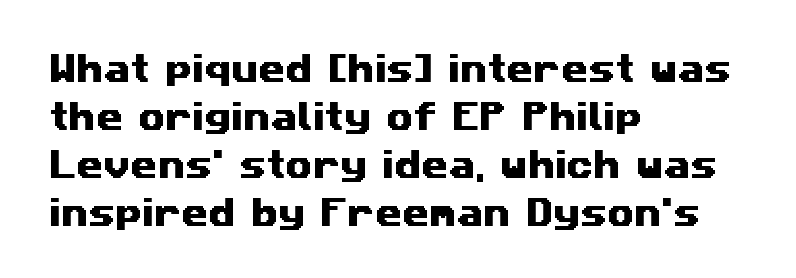
Q: Is the typeface a serif or a sans-serif typeface? A: Sans-serif.
Q: Is the text underlined? A: No.
Q: How is the paragraph aligned? A: Left-aligned.
Q: Is the spacing between letters normal or unusually wide? A: Normal.
Q: Is the spacing between lines tight, normal or loose? A: Normal.
Q: Width (condensed, normal, or wide)? A: Wide.
Q: Stroke contrast? A: Medium.
Q: x-height? A: Medium.
Q: Monospaced? A: No.
